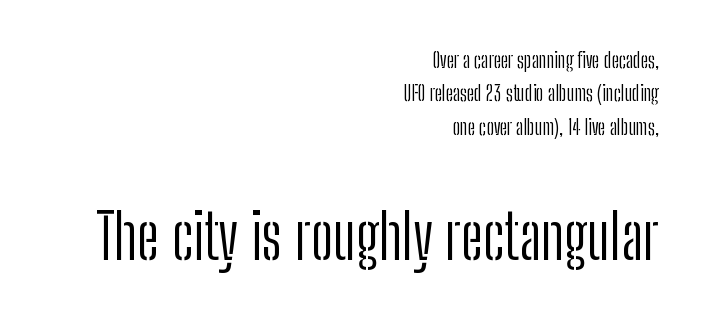
{"serif": "no", "italic": "no", "bold": "no", "weight": "light", "width": "condensed", "stroke_contrast": "low", "x_height": "medium", "monospaced": "no", "underline": "no", "align": "right", "line_spacing": "normal", "line_spacing_ratio": 1.59, "letter_spacing": "normal", "letter_spacing_em": 0.0, "larger_block": "second", "size_ratio": 3.0, "glyph_px": 63}
